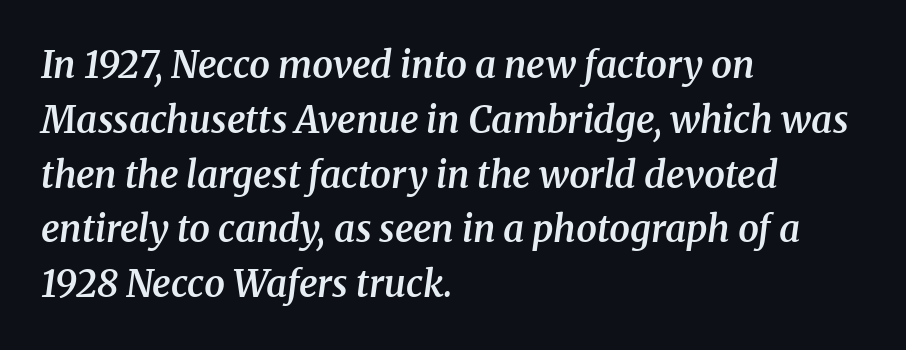
The letterforms sit shoulder to shoulder at normal distance. Descenders hang freely into open space. The lines are quadded left. Do the characters align in a grid? No, the font is proportional.
